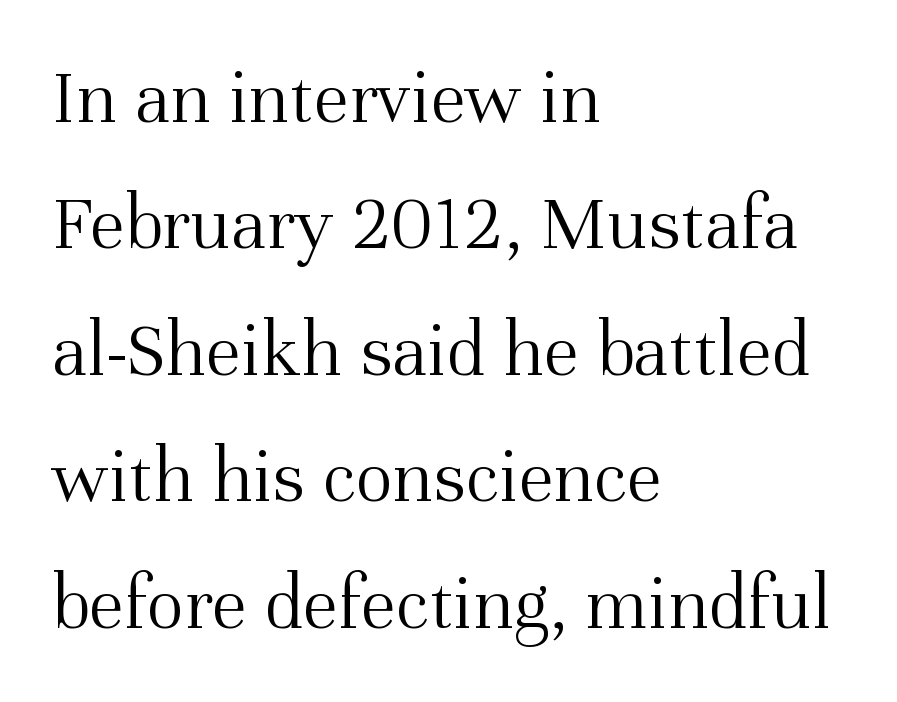
This is serif lettering, the kind often seen in printed books. The rows are spaced the way most documents space them. Line beginnings align vertically; line endings do not. The type sits square on the baseline with zero lean. Here the designer chose a conventional face with non-uniform glyph widths.
